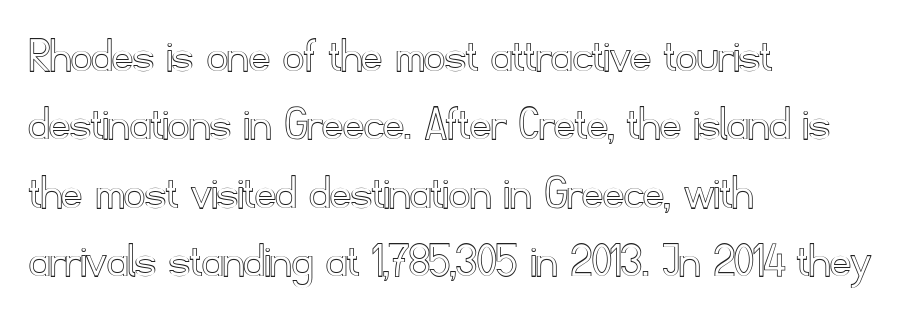
Q: Is the text italic (slanted)? A: No, it is upright.
Q: Is the text underlined? A: No.
Q: How is the paragraph aligned? A: Left-aligned.
Q: Is the spacing between letters normal or unusually wide? A: Normal.
Q: Is the spacing between lines tight, normal or loose? A: Normal.
Q: Width (condensed, normal, or wide)? A: Normal.
Q: x-height? A: Small.
Q: Monospaced? A: No.
